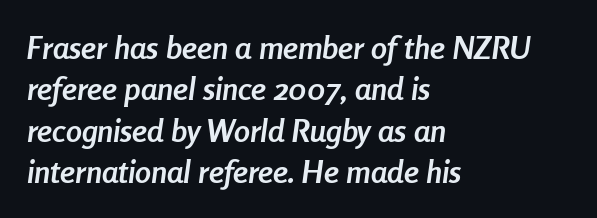
What's the leading like? Ordinary, nothing unusual. Slanted lettering throughout. Each letter keeps its own natural width here, so spacing adapts to shape. Words float on clear page, feet unadorned.
